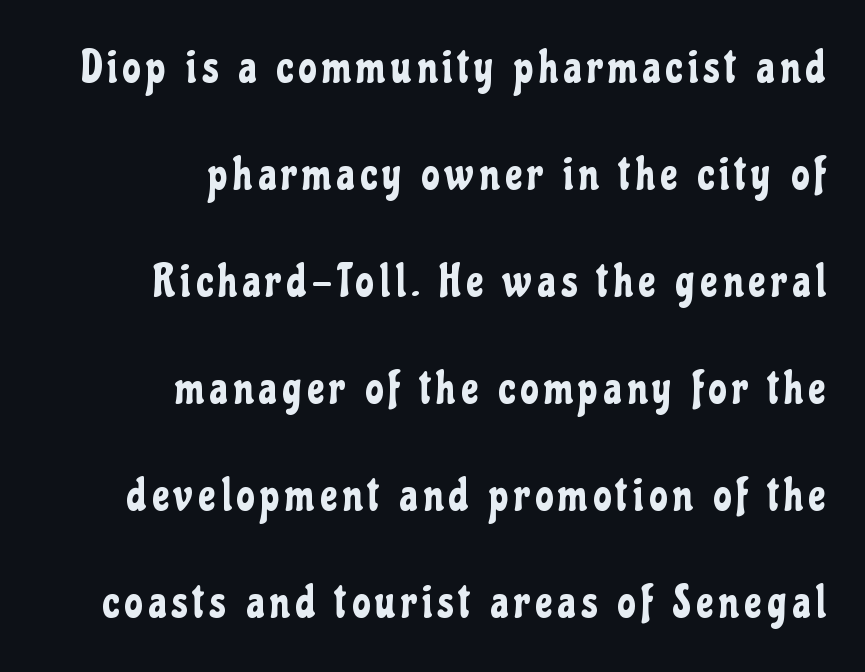
Check where the strokes stop: nothing finishes them off — pure sans. What's the leading like? Stretched, with rows far apart. No word sits above an underline. Characters remain perfectly vertical along every line. Teacher's note: observe the even right margin — that is flush-right alignment.
